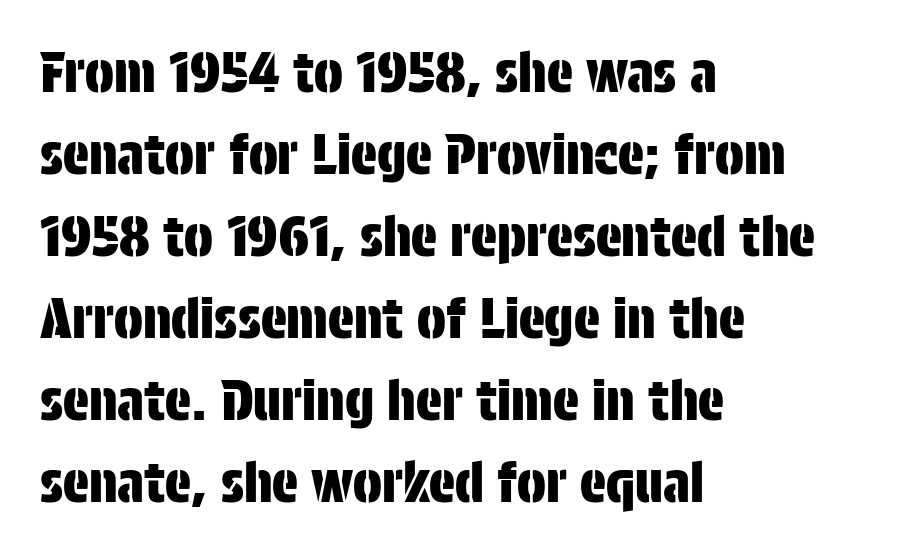
{"serif": "no", "italic": "no", "width": "condensed", "stroke_contrast": "low", "x_height": "large", "monospaced": "no", "underline": "no", "align": "left", "line_spacing": "normal", "line_spacing_ratio": 1.52, "letter_spacing": "normal", "letter_spacing_em": 0.0, "glyph_px": 54}
